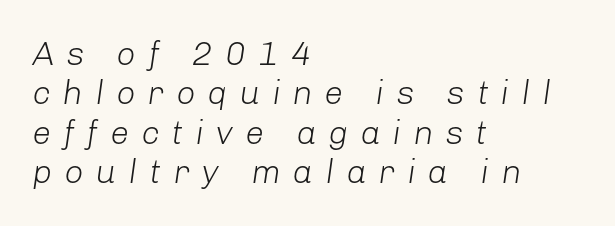
The image shows 34 px light type, italic (leaning right); set left-aligned, line spacing 1.16x, unusually wide letter spacing (+0.35 em), not underlined; low stroke contrast and a medium x-height.
